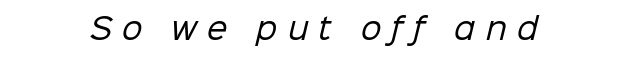
The image shows 29 px regular-weight sans-serif type; set unusually wide letter spacing (+0.35 em), not underlined; low stroke contrast and a medium x-height.
